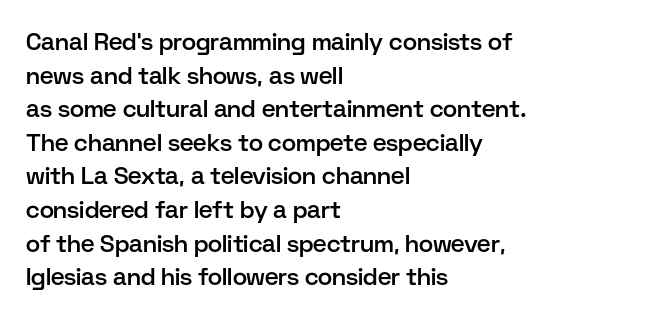
The image shows 24 px text type, upright; set left-aligned, normal line spacing (1.4x), normal letter spacing, not underlined.
